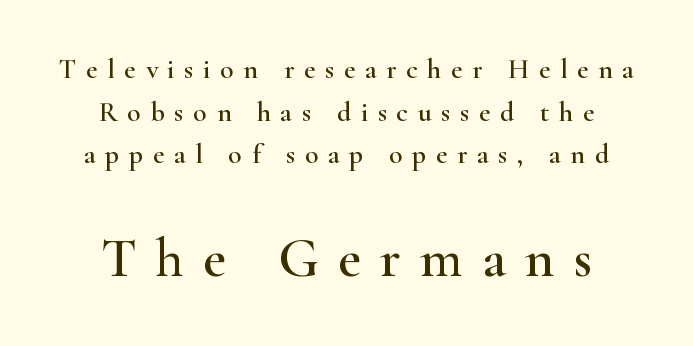
This sample uses a serif face. Only glyphs here, with clear space below each row. The typography opts for an upright posture over an oblique one. These lines stack symmetrically, like a column narrowing and widening about its center. Compared with typical body copy, the letter spacing here is much looser. Here the second block reads like a headline and the first like body copy.
